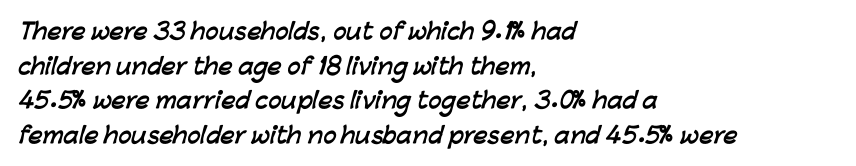
Q: Is the text bold? A: Yes.
Q: Is the text underlined? A: No.
Q: How is the paragraph aligned? A: Left-aligned.
Q: Is the spacing between letters normal or unusually wide? A: Normal.
Q: Is the spacing between lines tight, normal or loose? A: Normal.
